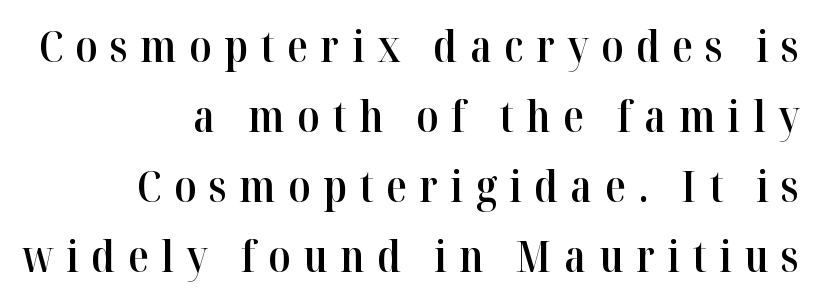
Honestly, there is no underline to notice here at all. Each letter keeps its own natural width here, so spacing adapts to shape. A normal amount of white space separates one row of letters from the next. Is this a sans? No — the strokes have serifs.
